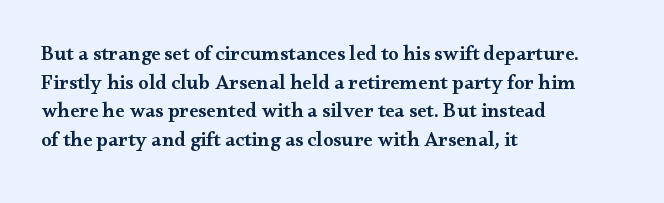
{"italic": "no", "bold": "semi", "underline": "no", "align": "left", "line_spacing": "normal", "line_spacing_ratio": 1.36, "letter_spacing": "normal", "letter_spacing_em": 0.0, "glyph_px": 21}
